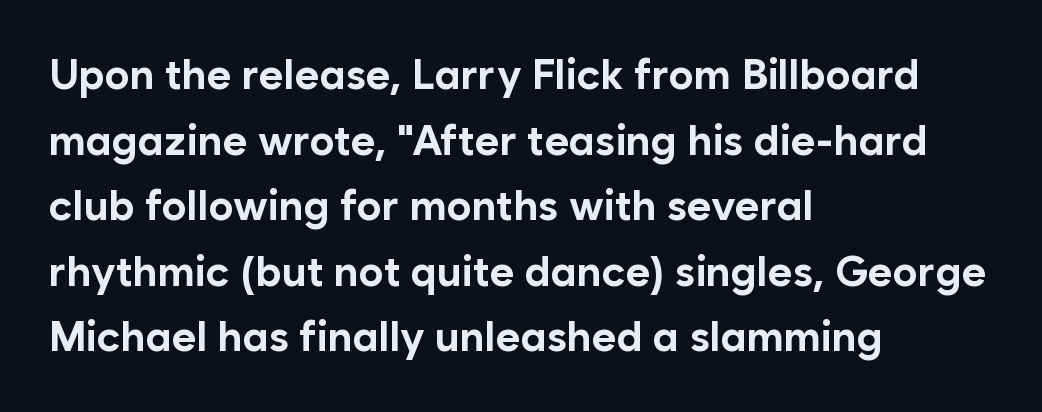
Q: Is the text bold? A: Yes.
Q: Is the text italic (slanted)? A: No, it is upright.
Q: Is the typeface a serif or a sans-serif typeface? A: Sans-serif.
Q: Is the text underlined? A: No.
Q: How is the paragraph aligned? A: Left-aligned.
Q: Is the spacing between letters normal or unusually wide? A: Normal.
Q: Is the spacing between lines tight, normal or loose? A: Normal.
Q: Width (condensed, normal, or wide)? A: Normal.
Q: Stroke contrast? A: Low.
Q: x-height? A: Medium.
Q: Monospaced? A: No.
